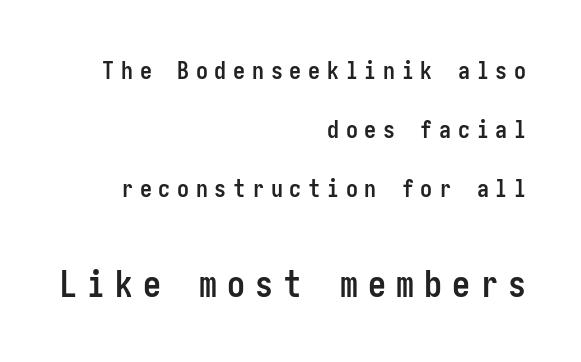
Reading top to bottom, the characters get bigger at the block break. Bold? Absolutely — the strokes are thick and heavy. It's the straight-up-and-down kind of type. Where is the straight margin? On the right. The horizontal fit of the characters is loose and conspicuously gappy. Check the space under the baseline: it is left empty.
